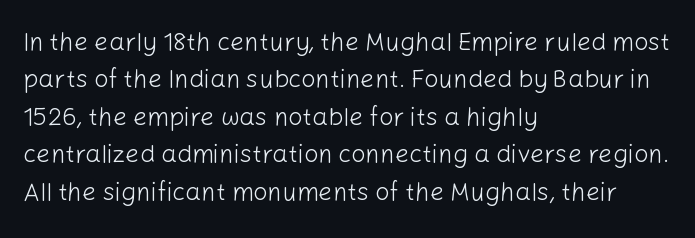
{"italic": "no", "bold": "no", "underline": "no", "align": "left", "line_spacing": "normal", "line_spacing_ratio": 1.5, "letter_spacing": "normal", "letter_spacing_em": 0.0, "glyph_px": 25}
